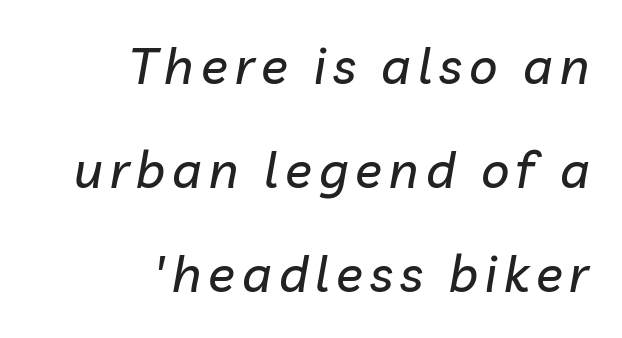
The space directly below the letters is spotless. The rag falls on the left side of this text block. Vertical spacing — loose. Proportional: the letters do not fall into vertical columns. Characters are canted at an angle relative to the baseline's perpendicular.
